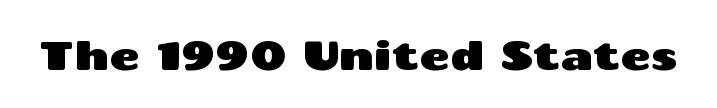
Q: Is the text italic (slanted)? A: No, it is upright.
Q: Is the typeface a serif or a sans-serif typeface? A: Sans-serif.
Q: Is the text underlined? A: No.
Q: Is the spacing between letters normal or unusually wide? A: Normal.
Q: Width (condensed, normal, or wide)? A: Wide.
Q: Stroke contrast? A: Medium.
Q: x-height? A: Medium.
Q: Monospaced? A: No.
